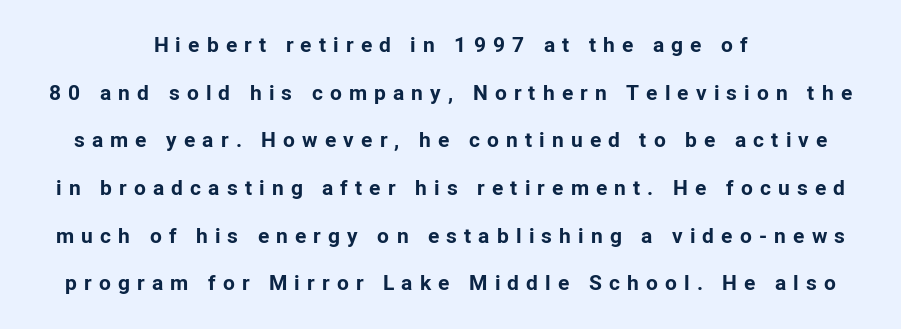
Q: Is the text bold? A: Yes.
Q: Is the text italic (slanted)? A: No, it is upright.
Q: Is the text underlined? A: No.
Q: How is the paragraph aligned? A: Centered.
Q: Is the spacing between letters normal or unusually wide? A: Unusually wide.
Q: Is the spacing between lines tight, normal or loose? A: Loose.
